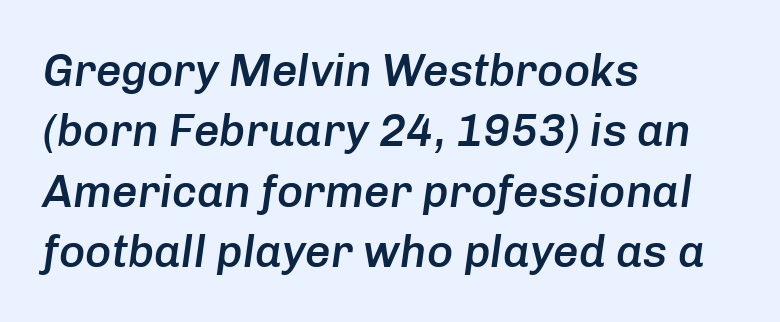
The image shows 45 px semibold type, italic (leaning right); set left-aligned, normal line spacing (1.34x), normal letter spacing, not underlined; low stroke contrast and a medium x-height.
